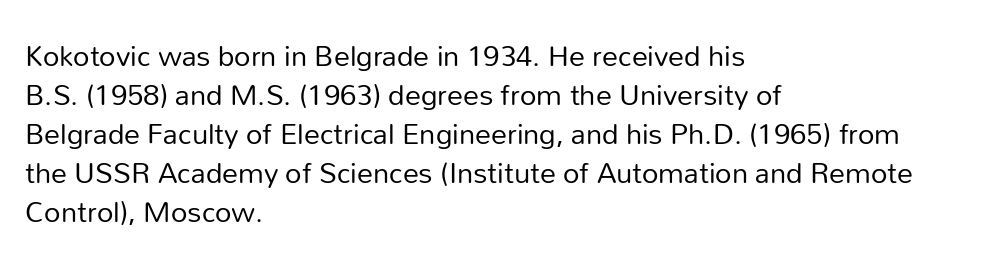
The image shows 32 px regular-weight sans-serif type, upright; set left-aligned, line spacing 1.22x, normal letter spacing, not underlined; low stroke contrast and a medium x-height.
